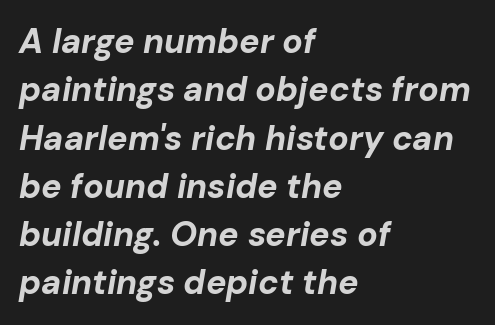
{"italic": "yes", "lean": "right", "slant_degrees": 10, "bold": "yes", "weight": "bold", "width": "normal", "stroke_contrast": "low", "x_height": "medium", "monospaced": "no", "underline": "no", "align": "left", "line_spacing": "normal", "line_spacing_ratio": 1.42, "letter_spacing": "normal", "letter_spacing_em": 0.0, "glyph_px": 34}
